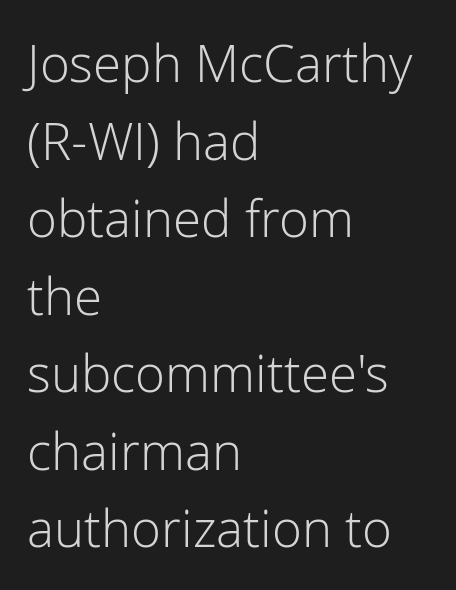
Q: Is the text bold? A: No.
Q: Is the text italic (slanted)? A: No, it is upright.
Q: Is the typeface a serif or a sans-serif typeface? A: Sans-serif.
Q: Is the text underlined? A: No.
Q: How is the paragraph aligned? A: Left-aligned.
Q: Is the spacing between letters normal or unusually wide? A: Normal.
Q: Is the spacing between lines tight, normal or loose? A: Normal.
Q: Width (condensed, normal, or wide)? A: Normal.
Q: Stroke contrast? A: Low.
Q: x-height? A: Medium.
Q: Monospaced? A: No.
